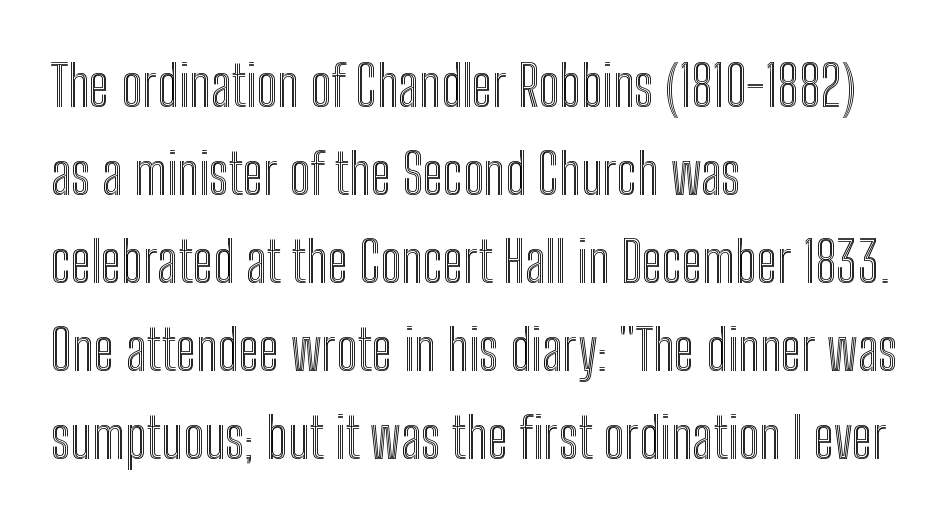
Q: Is the text italic (slanted)? A: No, it is upright.
Q: Is the text underlined? A: No.
Q: How is the paragraph aligned? A: Left-aligned.
Q: Is the spacing between letters normal or unusually wide? A: Normal.
Q: Is the spacing between lines tight, normal or loose? A: Normal.
Q: Width (condensed, normal, or wide)? A: Condensed.
Q: x-height? A: Medium.
Q: Monospaced? A: No.
